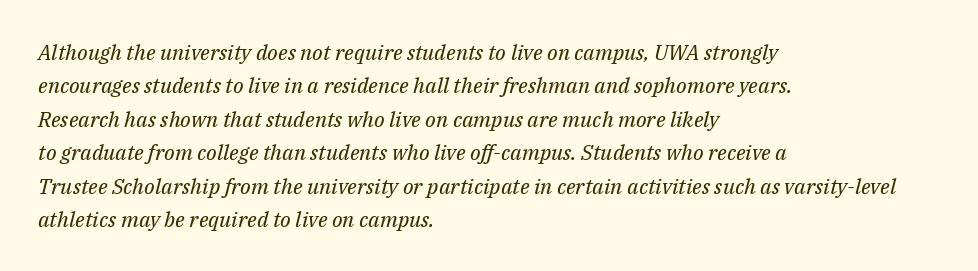
The image shows 21 px text type, italic (leaning right); set left-aligned, normal line spacing (1.59x), normal letter spacing, not underlined.
